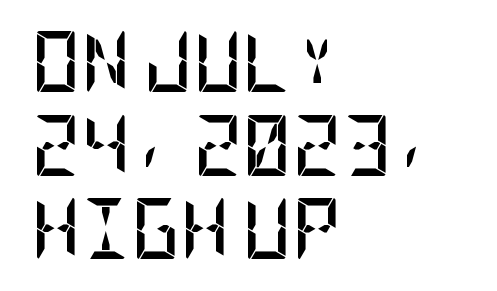
{"serif": "no", "italic": "no", "bold": "yes", "weight": "semibold", "width": "condensed", "stroke_contrast": "low", "x_height": "large", "underline": "no", "align": "left", "line_spacing": "normal", "line_spacing_ratio": 1.37, "letter_spacing": "normal", "letter_spacing_em": 0.0, "glyph_px": 61}
